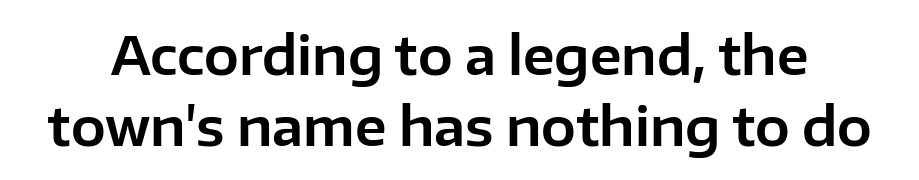
Q: Is the text italic (slanted)? A: No, it is upright.
Q: Is the typeface a serif or a sans-serif typeface? A: Sans-serif.
Q: Is the text underlined? A: No.
Q: Is the spacing between letters normal or unusually wide? A: Normal.
Q: Is the spacing between lines tight, normal or loose? A: Normal.
Q: Width (condensed, normal, or wide)? A: Normal.
Q: Stroke contrast? A: Low.
Q: x-height? A: Medium.
Q: Monospaced? A: No.
